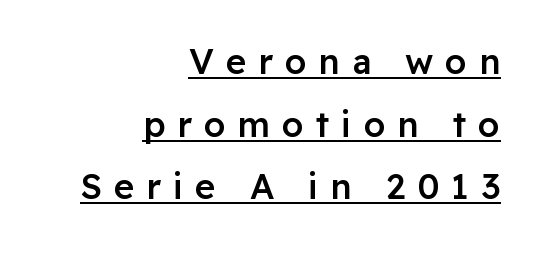
Q: Is the text bold? A: Semi-bold.
Q: Is the text italic (slanted)? A: No, it is upright.
Q: Is the typeface a serif or a sans-serif typeface? A: Sans-serif.
Q: Is the text underlined? A: Yes.
Q: How is the paragraph aligned? A: Right-aligned.
Q: Is the spacing between letters normal or unusually wide? A: Unusually wide.
Q: Width (condensed, normal, or wide)? A: Normal.
Q: Stroke contrast? A: Low.
Q: x-height? A: Medium.
Q: Monospaced? A: No.
